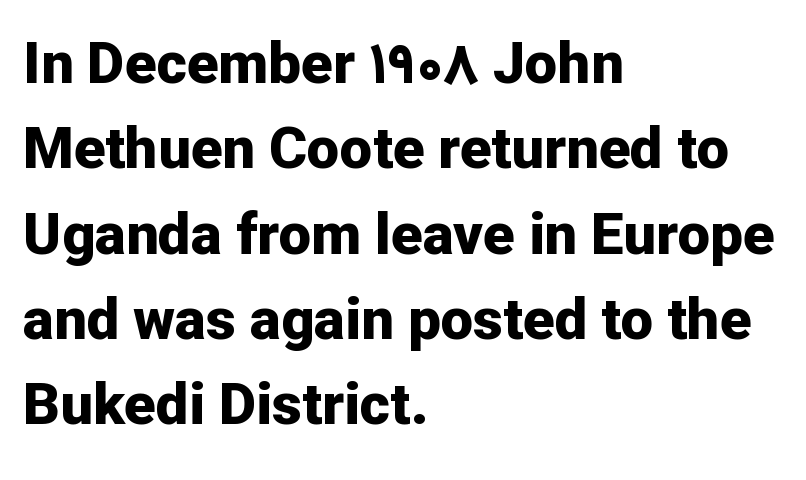
The rendering uses a moderate line-height, typical for paragraphs. One-word summary of the alignment: left. Is there any slant? The stems are plumb. The text was rendered using a sans face with plain stroke endings.
